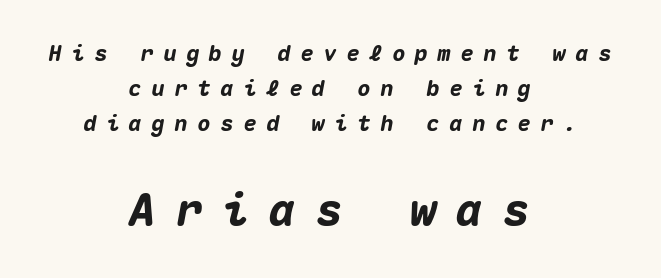
{"italic": "yes", "lean": "right", "slant_degrees": 10, "bold": "yes", "weight": "heavy", "width": "normal", "stroke_contrast": "medium", "x_height": "medium", "monospaced": "yes", "underline": "no", "align": "center", "line_spacing": "normal", "line_spacing_ratio": 1.6, "letter_spacing": "wide", "letter_spacing_em": 0.44, "larger_block": "second", "size_ratio": 2.05, "glyph_px": 45}
